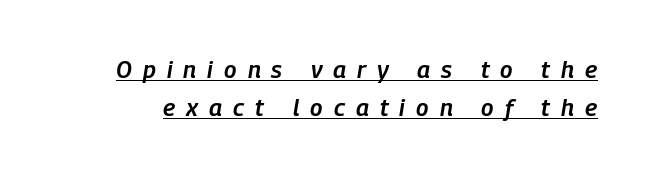
The image shows 24 px text type, italic (leaning right); set normal line spacing (1.6x), unusually wide letter spacing (+0.46 em), underlined.
